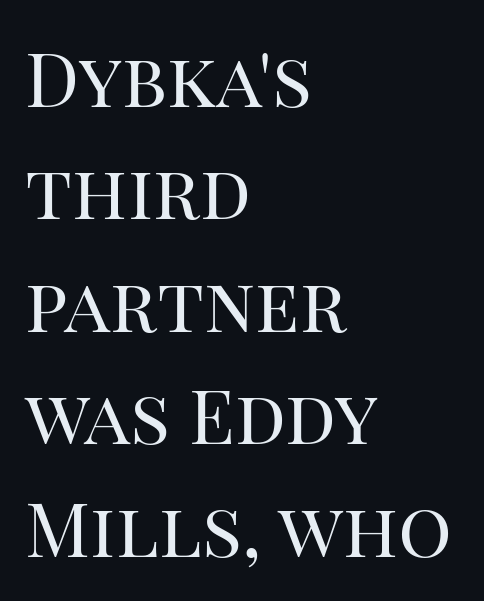
{"serif": "yes", "italic": "no", "bold": "no", "weight": "regular", "width": "normal", "stroke_contrast": "high", "x_height": "large", "monospaced": "no", "underline": "no", "align": "left", "line_spacing": "normal", "line_spacing_ratio": 1.5, "letter_spacing": "normal", "letter_spacing_em": 0.0, "glyph_px": 75}
